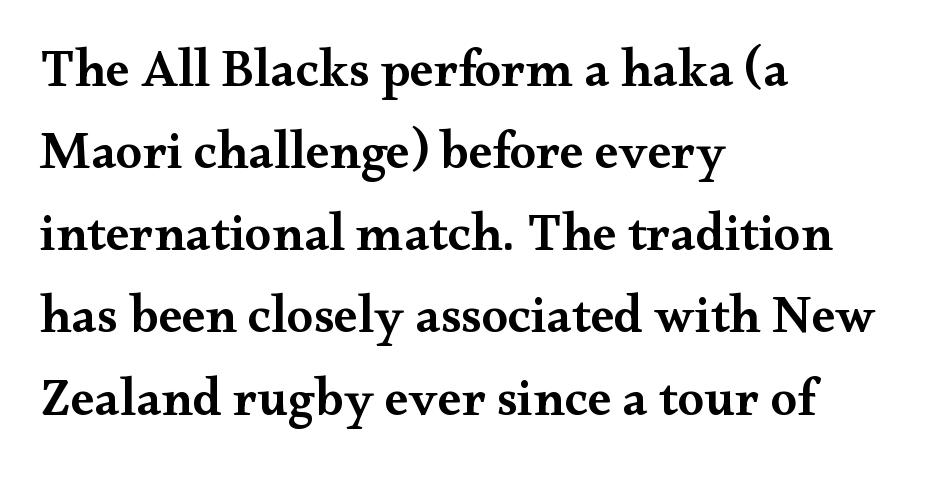
The image shows 53 px semibold, wide serif type, upright; set left-aligned, normal line spacing (1.55x), normal letter spacing, not underlined; medium stroke contrast and a small x-height.
